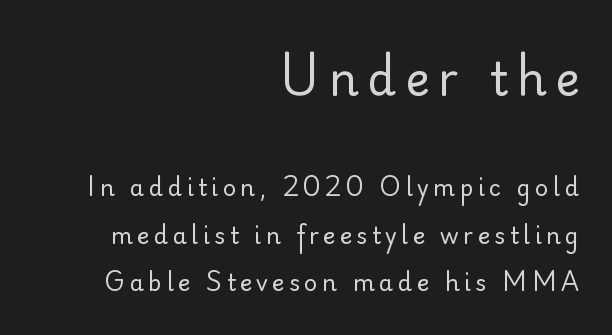
{"serif": "no", "italic": "no", "bold": "no", "weight": "regular", "width": "normal", "stroke_contrast": "low", "x_height": "small", "monospaced": "no", "underline": "no", "align": "right", "line_spacing": "loose", "line_spacing_ratio": 2.07, "larger_block": "first", "size_ratio": 2.0, "glyph_px": 46}
